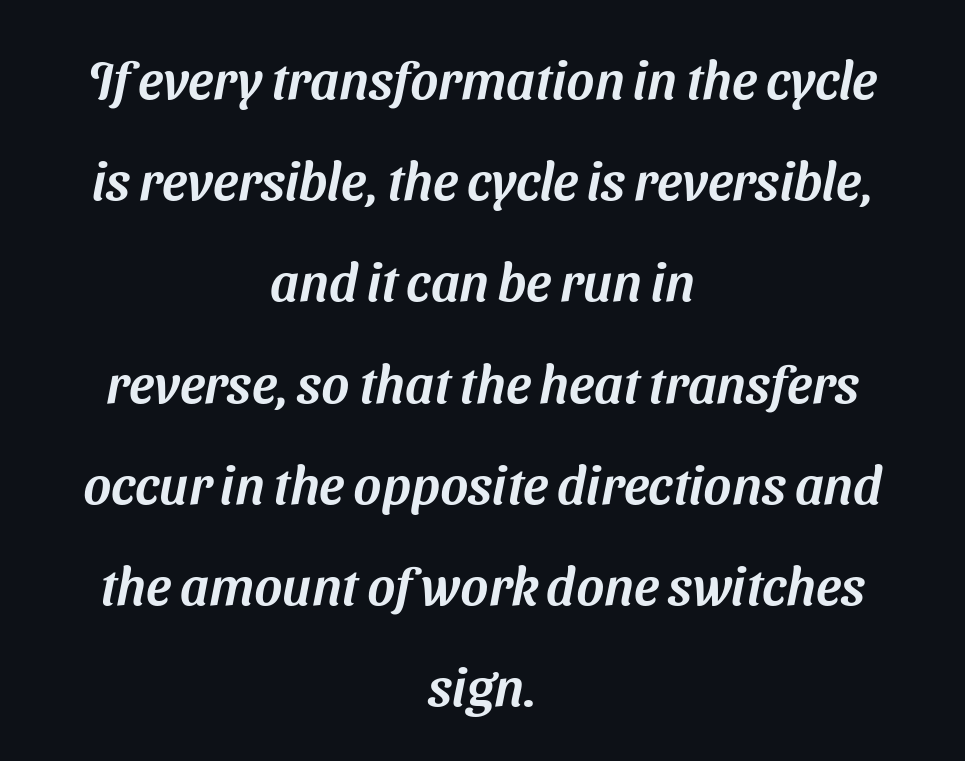
Underline: absent. Honestly, the letter spacing is just normal — you wouldn't notice it. The passage shown is typed in a proportional face where columns would drift. Which margin do the lines hug? Neither — every line sits in the middle. Unlike a traditional serif, this face leaves its strokes unadorned. Is there much room between lines? Yes — plenty of vertical air separates them.
